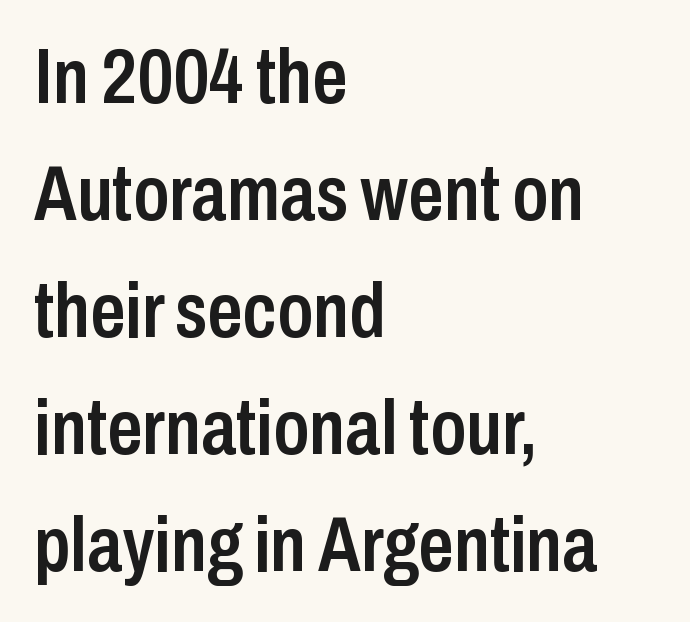
Q: Is the text bold? A: Semi-bold.
Q: Is the text italic (slanted)? A: No, it is upright.
Q: Is the typeface a serif or a sans-serif typeface? A: Sans-serif.
Q: Is the text underlined? A: No.
Q: How is the paragraph aligned? A: Left-aligned.
Q: Is the spacing between letters normal or unusually wide? A: Normal.
Q: Is the spacing between lines tight, normal or loose? A: Normal.
Q: Width (condensed, normal, or wide)? A: Condensed.
Q: Stroke contrast? A: Low.
Q: x-height? A: Medium.
Q: Monospaced? A: No.
